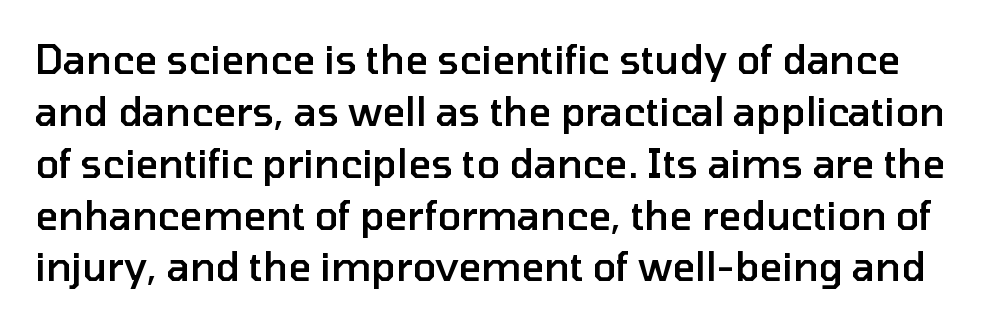
The letters are semibold — heavier than regular but short of a full bold. Every stem runs plumb, perpendicular to the baseline. Think of a printed novel: that variable character pitch is what you see here. Whoever set this chose a conventional vertical rhythm. The specimen omits any rule beneath the text block's lines. The passage shown has conventional tracking throughout.
